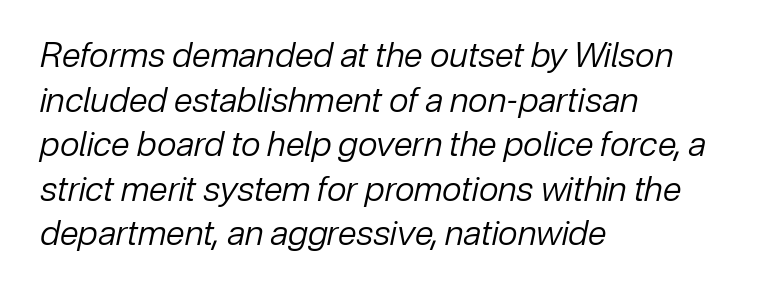
Q: Is the text bold? A: No.
Q: Is the text italic (slanted)? A: Yes, it leans right by about 12 degrees.
Q: Is the text underlined? A: No.
Q: How is the paragraph aligned? A: Left-aligned.
Q: Is the spacing between letters normal or unusually wide? A: Normal.
Q: Is the spacing between lines tight, normal or loose? A: Normal.
Q: Width (condensed, normal, or wide)? A: Normal.
Q: Stroke contrast? A: Low.
Q: x-height? A: Medium.
Q: Monospaced? A: No.
